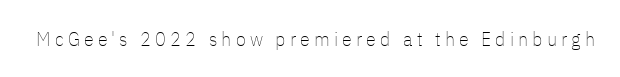
{"italic": "no", "bold": "no", "underline": "no", "letter_spacing": "wide", "letter_spacing_em": 0.21, "glyph_px": 20}
